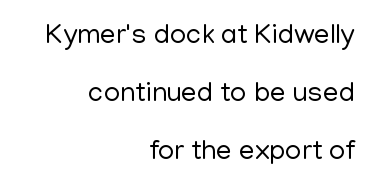
The image shows 28 px regular-weight sans-serif type, upright; set right-aligned, loose line spacing (2.07x), normal letter spacing, not underlined; low stroke contrast and a medium x-height.
